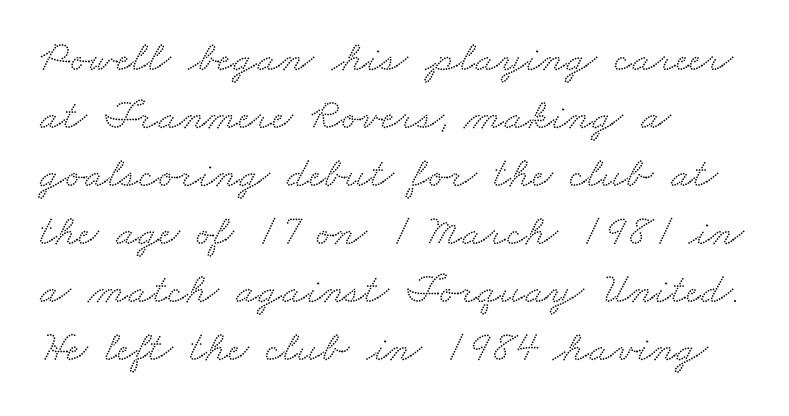
Leading: standard. The rendering anchors every line to the left-hand side. Stroke terminals: seriffed. Has an underline been added? It has not.
